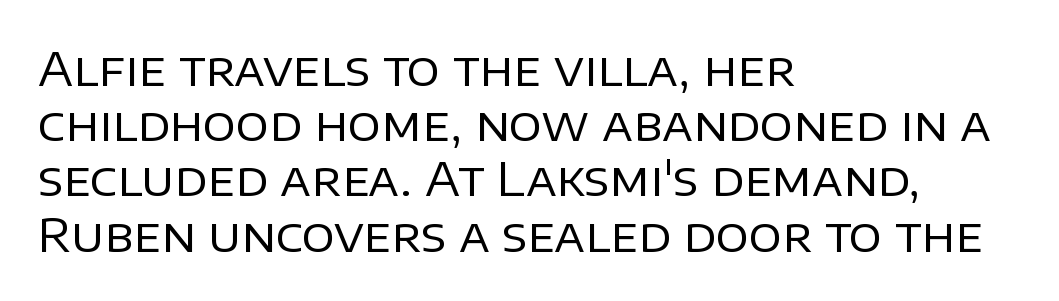
Q: Is the text bold? A: No.
Q: Is the text italic (slanted)? A: No, it is upright.
Q: Is the typeface a serif or a sans-serif typeface? A: Sans-serif.
Q: Is the text underlined? A: No.
Q: How is the paragraph aligned? A: Left-aligned.
Q: Is the spacing between letters normal or unusually wide? A: Normal.
Q: Width (condensed, normal, or wide)? A: Normal.
Q: Stroke contrast? A: Low.
Q: x-height? A: Large.
Q: Monospaced? A: No.
